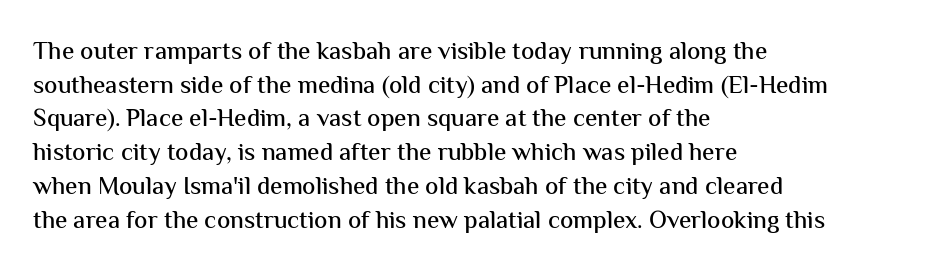
The image shows 25 px text type, upright; set left-aligned, normal line spacing (1.35x), normal letter spacing, not underlined.
